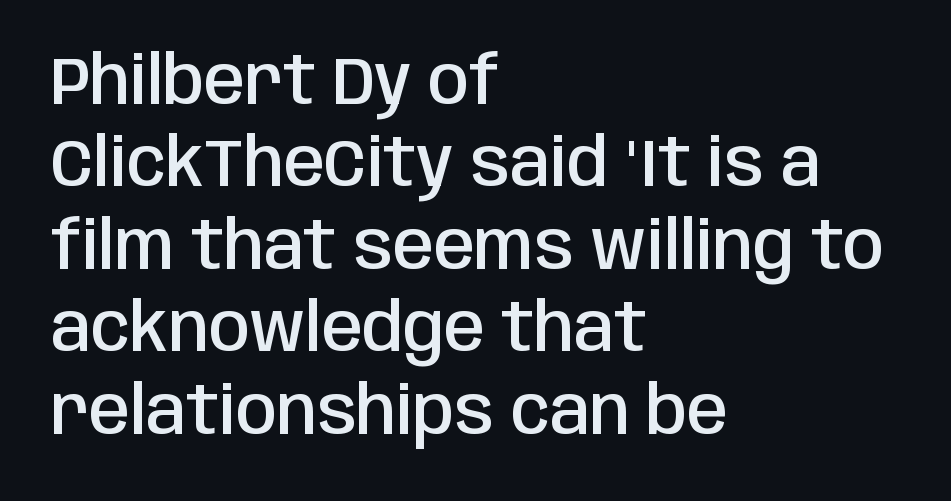
Leading matches the norm, producing a regular column. The face used here is proportionally spaced, like ordinary book or web type. Every character sits straight up, as roman type does. The space beneath each line is pristine and unruled. Classification — sans serif. Each glyph is drawn with semibold strokes, heavier than normal yet not fully bold.
